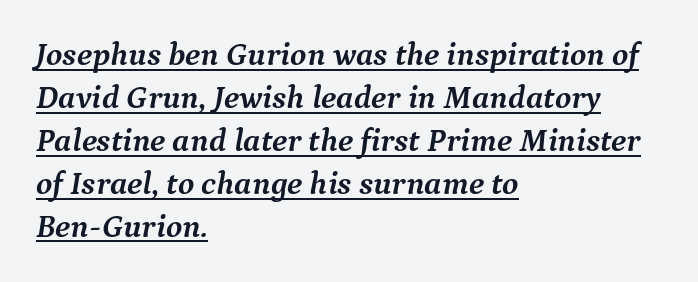
{"serif": "yes", "italic": "yes", "lean": "right", "slant_degrees": 9, "bold": "yes", "weight": "semibold", "width": "normal", "stroke_contrast": "medium", "x_height": "medium", "monospaced": "no", "underline": "yes", "align": "left", "line_spacing": "normal", "line_spacing_ratio": 1.3, "letter_spacing": "normal", "letter_spacing_em": 0.0, "glyph_px": 33}
